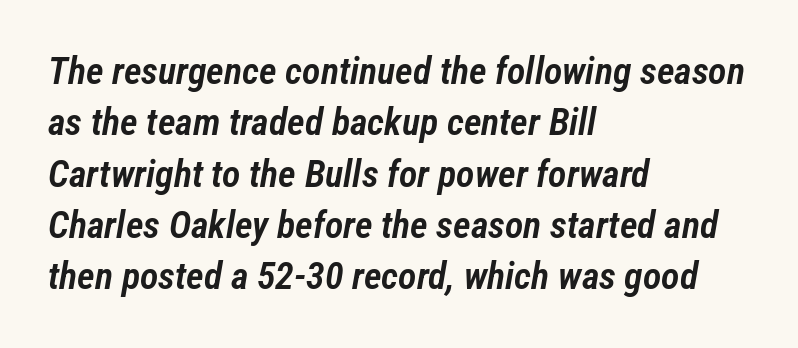
Check under the words: just untouched page. Rendered with sloped, italic letterforms. The horizontal fit of the characters is conventional and even. Line starts are locked; line ends wander. Varying glyph widths throughout — classic text-font behaviour. The rendering uses a moderate line-height, typical for paragraphs.
